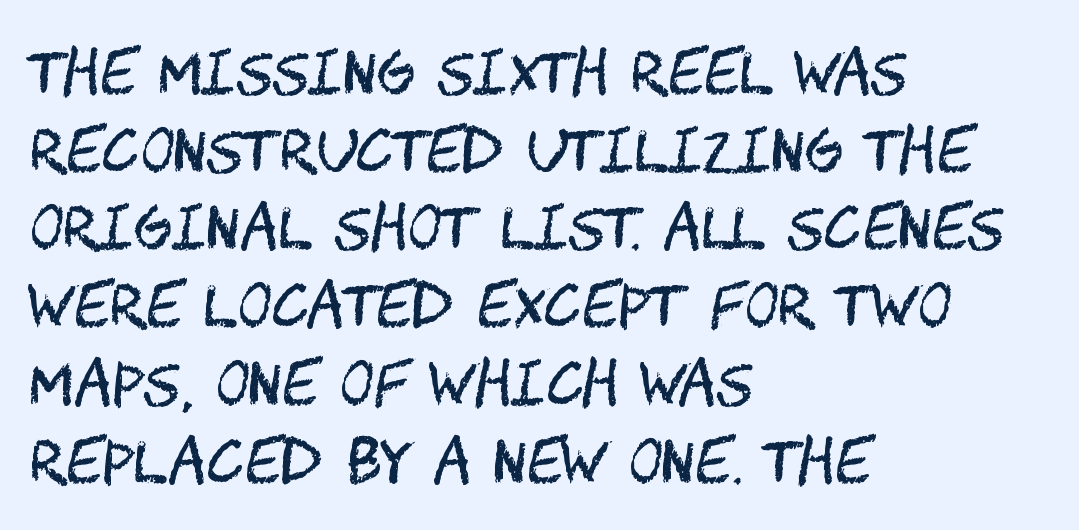
Q: Is the text bold? A: No.
Q: Is the text italic (slanted)? A: No, it is upright.
Q: Is the typeface a serif or a sans-serif typeface? A: Sans-serif.
Q: Is the text underlined? A: No.
Q: How is the paragraph aligned? A: Left-aligned.
Q: Is the spacing between letters normal or unusually wide? A: Normal.
Q: Is the spacing between lines tight, normal or loose? A: Normal.
Q: Width (condensed, normal, or wide)? A: Condensed.
Q: Stroke contrast? A: Medium.
Q: x-height? A: Large.
